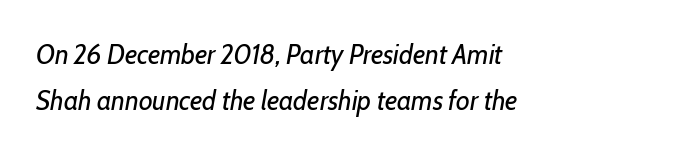
{"italic": "yes", "lean": "right", "slant_degrees": 10, "bold": "no", "weight": "regular", "width": "condensed", "stroke_contrast": "low", "x_height": "medium", "monospaced": "no", "underline": "no", "align": "left", "line_spacing": "normal", "line_spacing_ratio": 1.66, "letter_spacing": "normal", "letter_spacing_em": 0.0, "glyph_px": 28}
